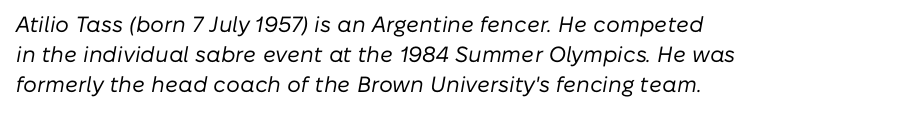
Counters stay open thanks to moderate or lighter strokes. Line starts are locked; line ends wander. The face used here has a pronounced slope to its letters. Interline gaps are of average width in this sample.
